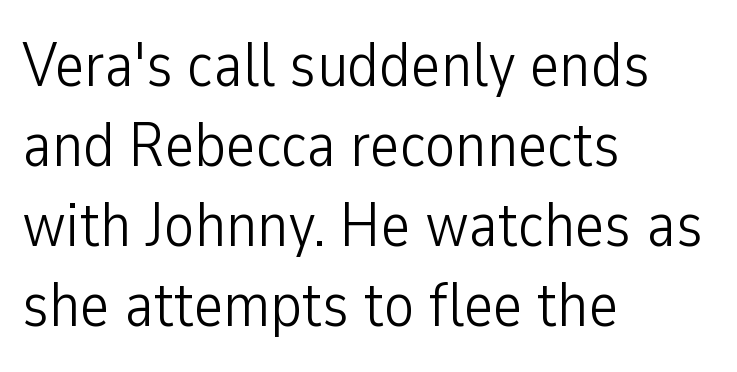
{"serif": "no", "italic": "no", "bold": "no", "weight": "light", "width": "condensed", "stroke_contrast": "low", "x_height": "medium", "monospaced": "no", "underline": "no", "align": "left", "line_spacing": "normal", "line_spacing_ratio": 1.27, "letter_spacing": "normal", "letter_spacing_em": 0.0, "glyph_px": 63}
